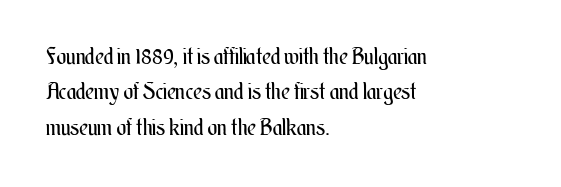
The image shows 23 px text type, upright; set left-aligned, normal line spacing (1.54x), normal letter spacing, not underlined.
